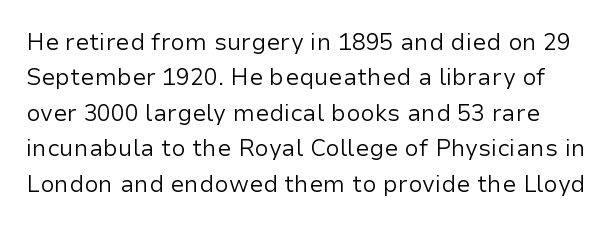
Descenders hang freely into open space. Between one letter and the next there's only the usual sliver of space. This is not heavy type; no bold has been used. Each new line begins a customary step beneath the previous one.
